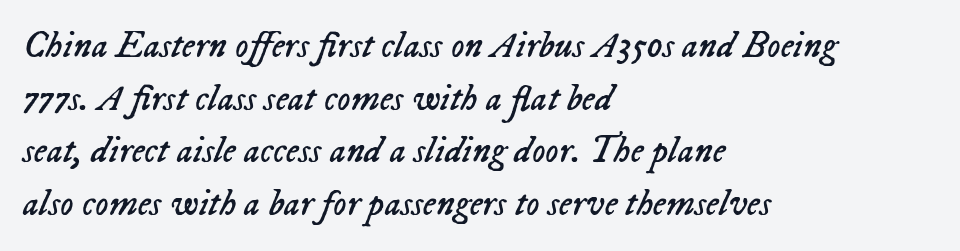
{"italic": "yes", "lean": "right", "slant_degrees": 23, "bold": "no", "weight": "regular", "width": "normal", "stroke_contrast": "low", "x_height": "medium", "monospaced": "no", "underline": "no", "align": "left", "line_spacing": "normal", "line_spacing_ratio": 1.42, "letter_spacing": "normal", "letter_spacing_em": 0.0, "glyph_px": 37}
